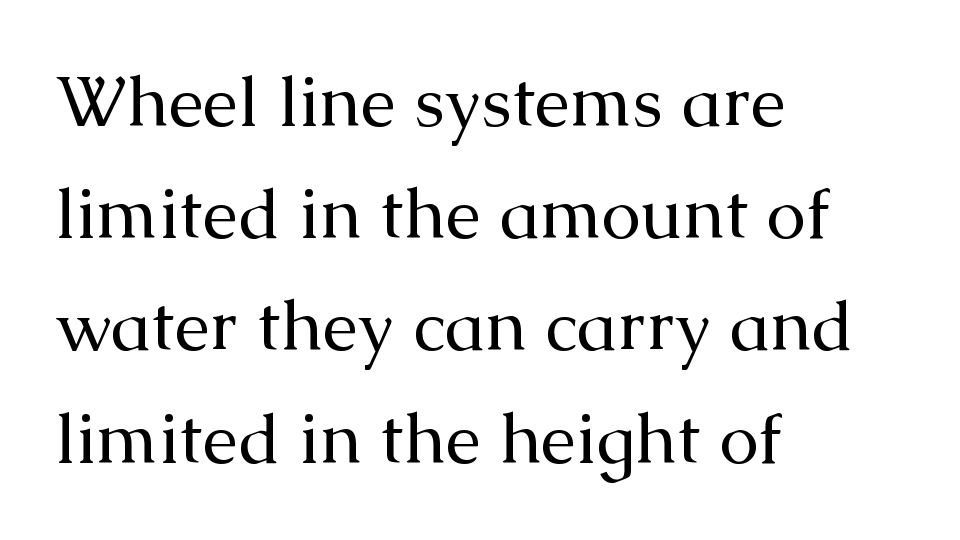
Q: Is the text bold? A: No.
Q: Is the text italic (slanted)? A: No, it is upright.
Q: Is the typeface a serif or a sans-serif typeface? A: Serif.
Q: Is the text underlined? A: No.
Q: How is the paragraph aligned? A: Left-aligned.
Q: Is the spacing between letters normal or unusually wide? A: Normal.
Q: Is the spacing between lines tight, normal or loose? A: Normal.
Q: Width (condensed, normal, or wide)? A: Normal.
Q: Stroke contrast? A: Medium.
Q: x-height? A: Medium.
Q: Monospaced? A: No.
